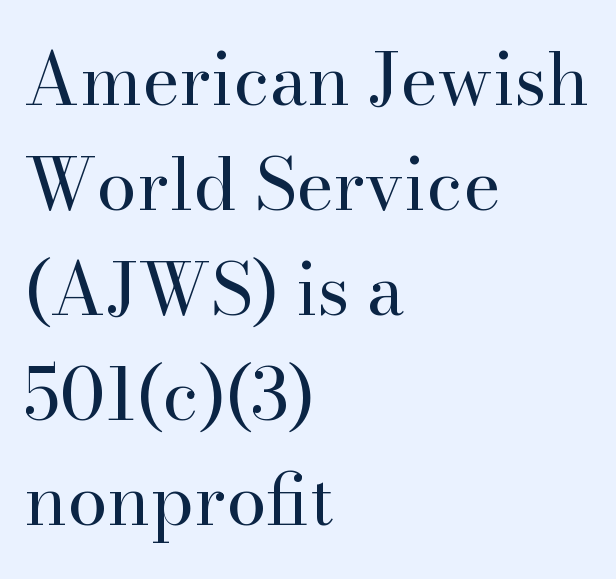
The image shows 72 px regular-weight serif type, upright; set left-aligned, normal line spacing (1.46x), normal letter spacing, not underlined; high stroke contrast and a small x-height.
